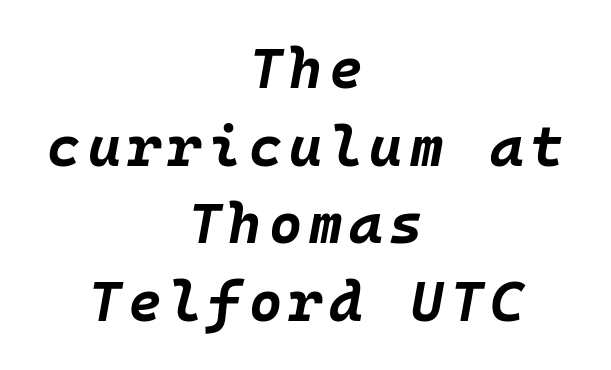
Notice how the passage keeps no hard edge, just a central spine. Each letter, wide or thin by design, is forced into the same width here. Baseline-to-baseline distance is the conventional proportion of letter height. Compared with ordinary roman type, these characters are visibly tilted.
